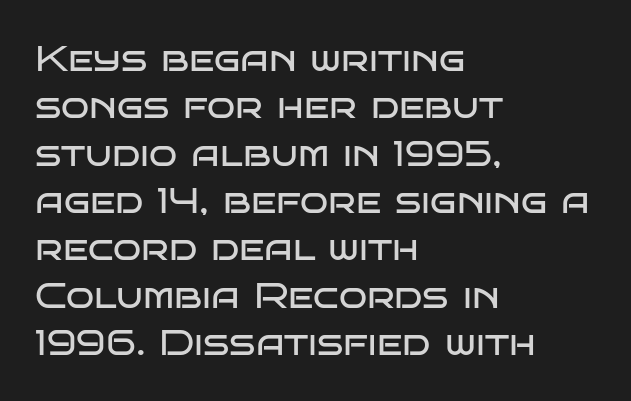
Q: Is the text bold? A: No.
Q: Is the text italic (slanted)? A: No, it is upright.
Q: Is the typeface a serif or a sans-serif typeface? A: Sans-serif.
Q: Is the text underlined? A: No.
Q: How is the paragraph aligned? A: Left-aligned.
Q: Is the spacing between letters normal or unusually wide? A: Normal.
Q: Is the spacing between lines tight, normal or loose? A: Normal.
Q: Width (condensed, normal, or wide)? A: Wide.
Q: Stroke contrast? A: Low.
Q: x-height? A: Large.
Q: Monospaced? A: No.
